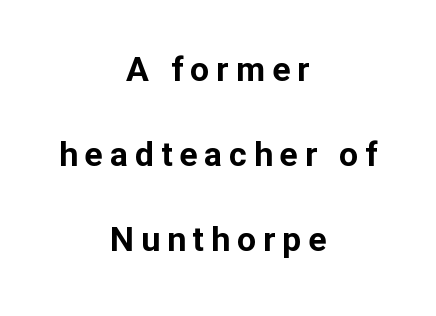
The image shows 34 px bold sans-serif type, upright; set centered, loose line spacing (2.5x), unusually wide letter spacing (+0.2 em), not underlined; low stroke contrast and a medium x-height.
